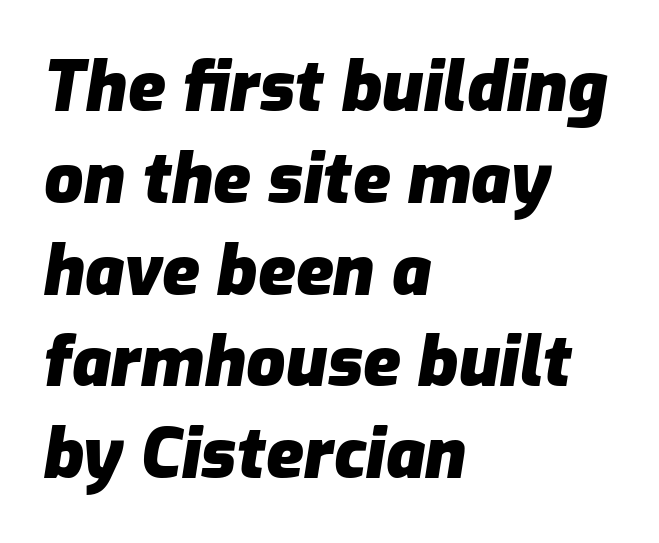
Q: Is the text bold? A: Yes.
Q: Is the text italic (slanted)? A: Yes, it leans right by about 9 degrees.
Q: Is the text underlined? A: No.
Q: How is the paragraph aligned? A: Left-aligned.
Q: Is the spacing between letters normal or unusually wide? A: Normal.
Q: Is the spacing between lines tight, normal or loose? A: Normal.
Q: Width (condensed, normal, or wide)? A: Normal.
Q: Stroke contrast? A: Low.
Q: x-height? A: Medium.
Q: Monospaced? A: No.
